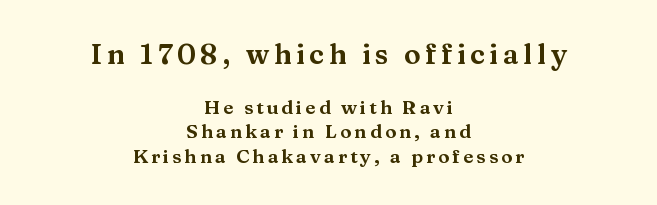
{"serif": "yes", "italic": "no", "width": "wide", "stroke_contrast": "medium", "x_height": "medium", "monospaced": "no", "underline": "no", "align": "center", "line_spacing": "normal", "line_spacing_ratio": 1.3, "larger_block": "first", "size_ratio": 1.47, "glyph_px": 28}
